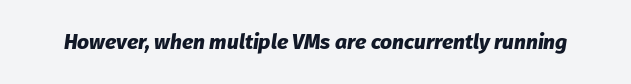
{"italic": "yes", "lean": "right", "slant_degrees": 8, "bold": "yes", "underline": "no", "letter_spacing": "normal", "letter_spacing_em": 0.0, "glyph_px": 21}
